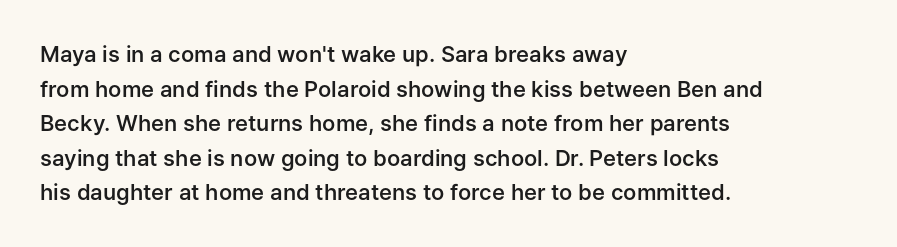
{"italic": "no", "bold": "semi", "underline": "no", "align": "left", "line_spacing": "normal", "line_spacing_ratio": 1.57, "letter_spacing": "normal", "letter_spacing_em": 0.0, "glyph_px": 22}
